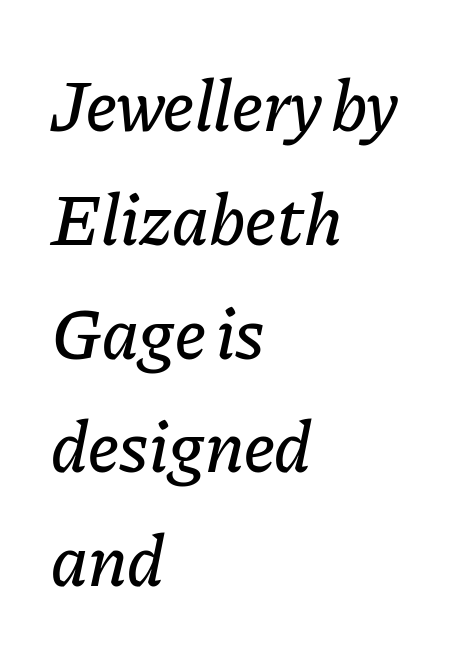
Q: Is the text italic (slanted)? A: Yes, it leans right by about 11 degrees.
Q: Is the text underlined? A: No.
Q: How is the paragraph aligned? A: Left-aligned.
Q: Is the spacing between letters normal or unusually wide? A: Normal.
Q: Is the spacing between lines tight, normal or loose? A: Normal.
Q: Width (condensed, normal, or wide)? A: Normal.
Q: Stroke contrast? A: Low.
Q: x-height? A: Medium.
Q: Monospaced? A: No.
